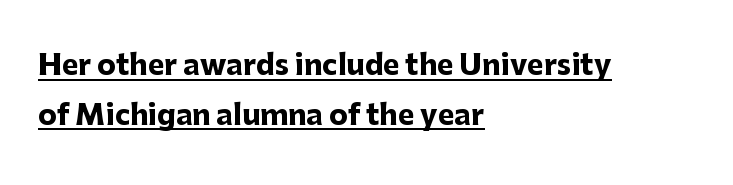
{"serif": "no", "italic": "no", "bold": "yes", "weight": "heavy", "width": "normal", "stroke_contrast": "low", "x_height": "medium", "monospaced": "no", "underline": "yes", "align": "left", "line_spacing_ratio": 1.78, "letter_spacing": "normal", "letter_spacing_em": 0.0, "glyph_px": 28}
